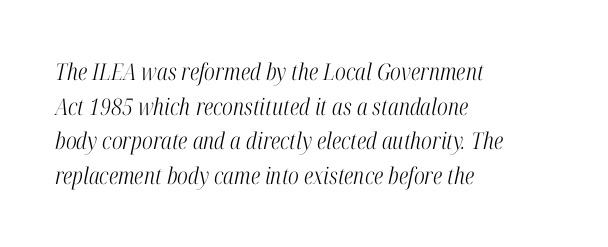
What stands out about the letter spacing? Nothing — it is the standard amount. The passage shown is not underscored anywhere. This sample keeps an unexceptional amount of space between lines. The text carries the slant typical of an italic or oblique font. Counters stay open thanks to moderate or lighter strokes. All the whitespace from short lines collects on the right.
